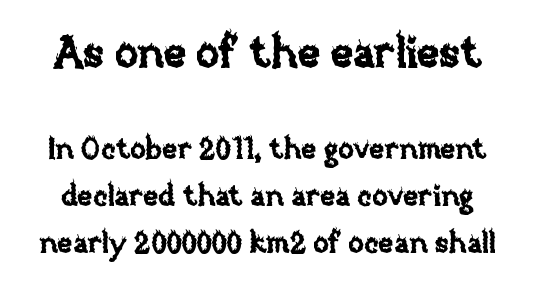
Style check: upright. A normal amount of white space separates one row of letters from the next. Default kerning and tracking; the words read as compact shapes. A student would notice the top passage is typeset larger than what follows. Letters rest on an invisible, unmarked baseline. The passage shown is typed in a proportional face where columns would drift.
